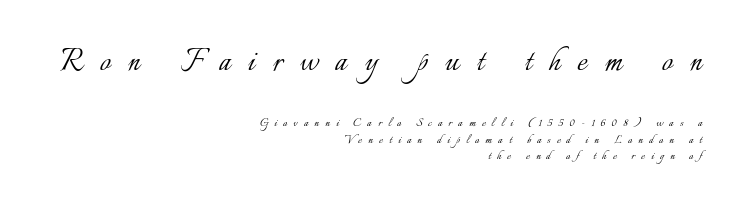
{"bold": "no", "weight": "light", "width": "normal", "stroke_contrast": "low", "x_height": "small", "monospaced": "no", "underline": "no", "align": "right", "line_spacing_ratio": 1.18, "letter_spacing": "wide", "letter_spacing_em": 0.45, "larger_block": "first", "size_ratio": 2.71, "glyph_px": 38}
